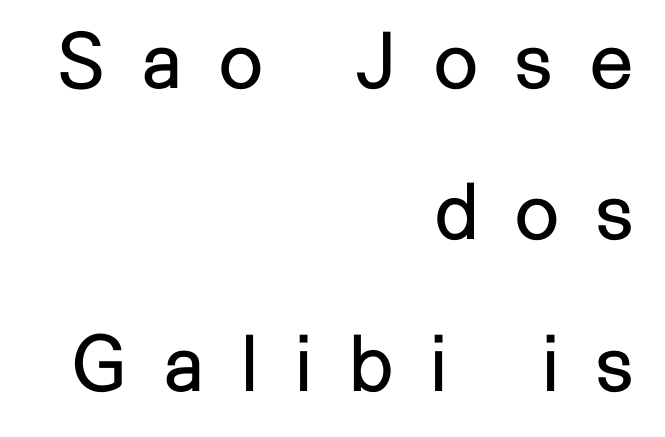
{"serif": "no", "italic": "no", "bold": "no", "weight": "regular", "width": "normal", "stroke_contrast": "low", "x_height": "medium", "monospaced": "no", "underline": "no", "align": "right", "line_spacing": "loose", "line_spacing_ratio": 1.94, "letter_spacing": "wide", "letter_spacing_em": 0.48, "glyph_px": 78}
